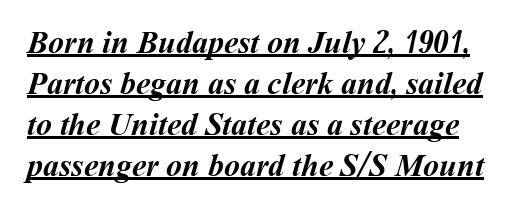
Q: Is the text bold? A: Yes.
Q: Is the text underlined? A: Yes.
Q: Is the spacing between letters normal or unusually wide? A: Normal.
Q: Is the spacing between lines tight, normal or loose? A: Normal.
Q: Width (condensed, normal, or wide)? A: Normal.
Q: Stroke contrast? A: Medium.
Q: x-height? A: Medium.
Q: Monospaced? A: No.
